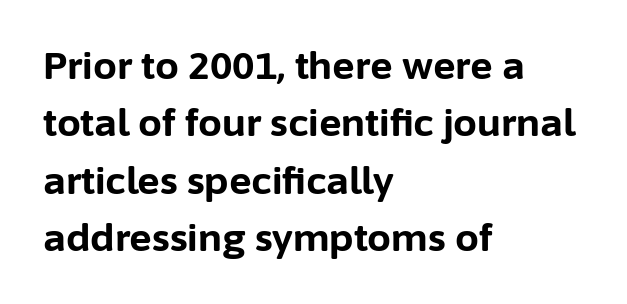
The image shows 38 px bold sans-serif type, upright; set left-aligned, normal line spacing (1.51x), normal letter spacing, not underlined; low stroke contrast and a medium x-height.
